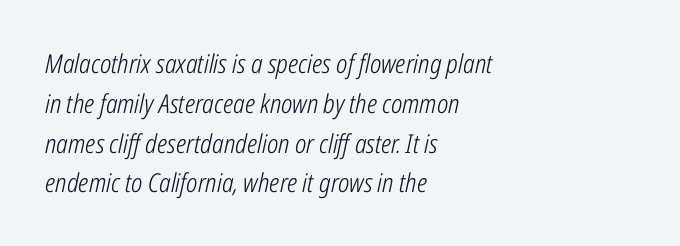
Left-aligned paragraph, ragged on the right. The rendering keeps characters at their native spacing. The font's italic variant was chosen for this text. The block of text has a typical density, with ordinary space between rows.
